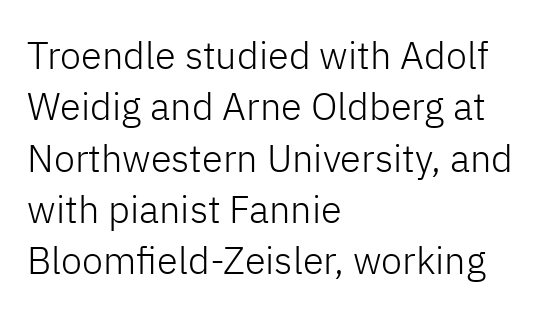
Examine the stroke ends and you'll find no serifs. The typography opts for an upright posture over an oblique one. Stroke mass is kept to a normal reading level or below. Plain, unruled lines of type.
